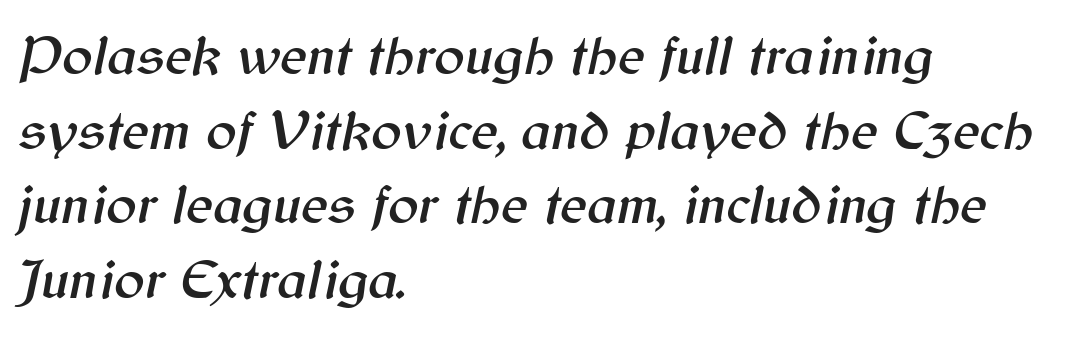
Q: Is the text italic (slanted)? A: Yes, it leans right by about 12 degrees.
Q: Is the text underlined? A: No.
Q: How is the paragraph aligned? A: Left-aligned.
Q: Is the spacing between letters normal or unusually wide? A: Normal.
Q: Is the spacing between lines tight, normal or loose? A: Normal.
Q: Width (condensed, normal, or wide)? A: Normal.
Q: Stroke contrast? A: Medium.
Q: x-height? A: Medium.
Q: Monospaced? A: No.
